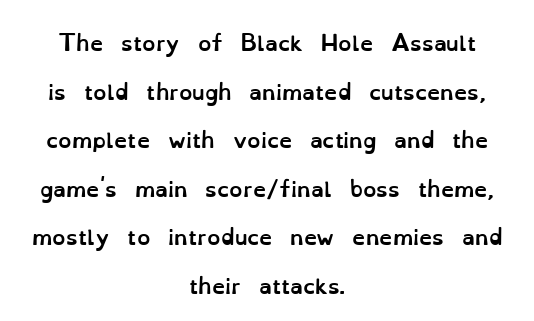
The paragraph shown floats in the horizontal middle. Vertical spacing — loose. Descenders hang freely into open space. I'd describe the lettering as bold — thick and assertive. The tracking reads as untouched default to a designer's eye. The font's upright variant was chosen for this text.
